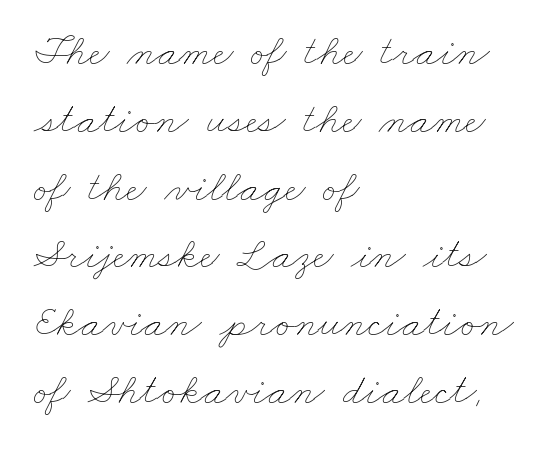
{"bold": "no", "weight": "thin", "width": "wide", "stroke_contrast": "low", "x_height": "small", "monospaced": "no", "underline": "no", "align": "left", "line_spacing": "normal", "line_spacing_ratio": 1.54, "letter_spacing": "normal", "letter_spacing_em": 0.0, "glyph_px": 44}
